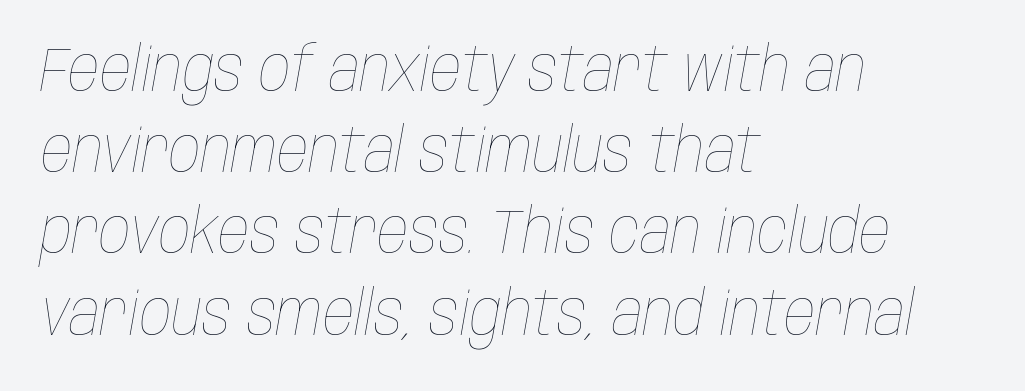
{"italic": "yes", "lean": "right", "slant_degrees": 10, "bold": "no", "weight": "thin", "width": "condensed", "stroke_contrast": "low", "x_height": "large", "monospaced": "no", "underline": "no", "align": "left", "line_spacing": "normal", "line_spacing_ratio": 1.31, "letter_spacing": "normal", "letter_spacing_em": 0.0, "glyph_px": 62}
